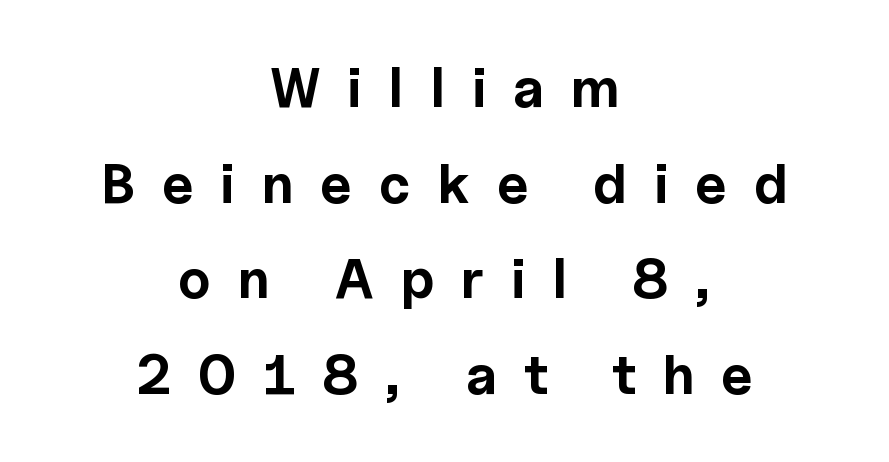
Q: Is the text bold? A: Yes.
Q: Is the text italic (slanted)? A: No, it is upright.
Q: Is the typeface a serif or a sans-serif typeface? A: Sans-serif.
Q: Is the text underlined? A: No.
Q: How is the paragraph aligned? A: Centered.
Q: Is the spacing between letters normal or unusually wide? A: Unusually wide.
Q: Width (condensed, normal, or wide)? A: Normal.
Q: x-height? A: Medium.
Q: Monospaced? A: No.
